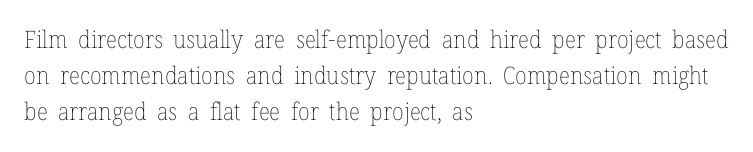
There is no visible air inserted between adjacent glyphs. The rendering anchors every line to the left-hand side. Counters stay open thanks to moderate or lighter strokes. Is there much room between lines? A standard amount, neither cramped nor airy. Type without underlining.
